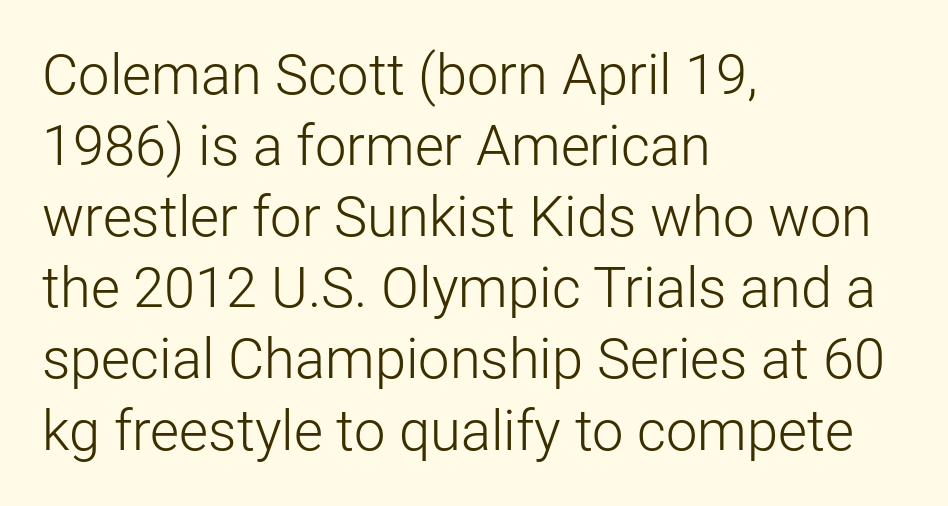
{"serif": "no", "italic": "no", "bold": "no", "weight": "light", "width": "normal", "stroke_contrast": "low", "x_height": "medium", "monospaced": "no", "underline": "no", "align": "left", "line_spacing": "normal", "line_spacing_ratio": 1.27, "letter_spacing": "normal", "letter_spacing_em": 0.0, "glyph_px": 56}
